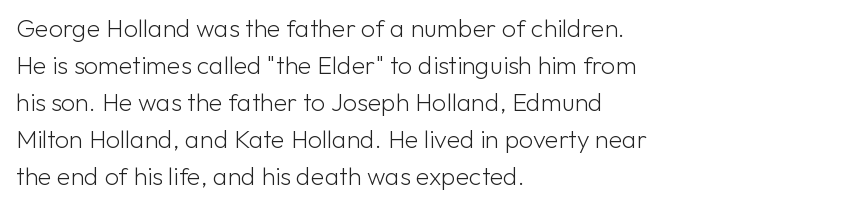
{"italic": "no", "bold": "no", "underline": "no", "align": "left", "line_spacing": "normal", "line_spacing_ratio": 1.48, "letter_spacing": "normal", "letter_spacing_em": 0.0, "glyph_px": 25}
